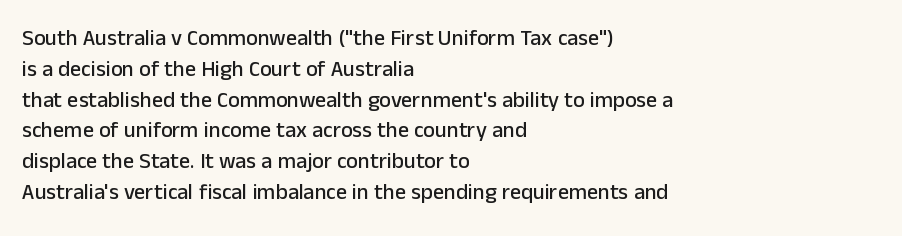
Q: Is the text italic (slanted)? A: No, it is upright.
Q: Is the text underlined? A: No.
Q: How is the paragraph aligned? A: Left-aligned.
Q: Is the spacing between letters normal or unusually wide? A: Normal.
Q: Is the spacing between lines tight, normal or loose? A: Normal.
